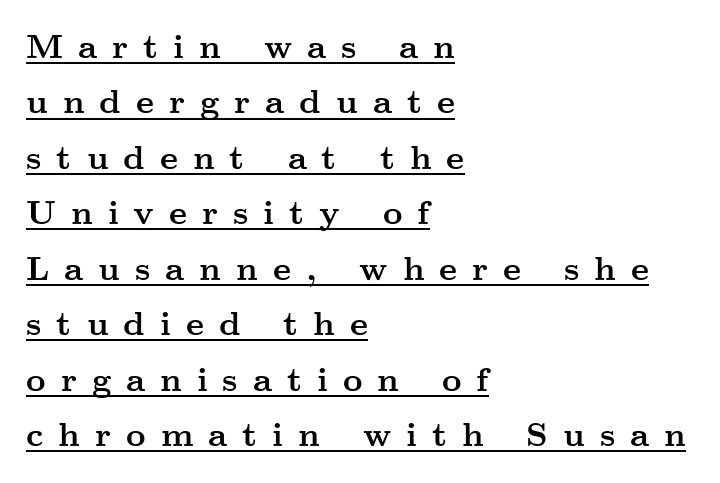
Q: Is the text bold? A: Yes.
Q: Is the text italic (slanted)? A: No, it is upright.
Q: Is the typeface a serif or a sans-serif typeface? A: Serif.
Q: Is the text underlined? A: Yes.
Q: How is the paragraph aligned? A: Left-aligned.
Q: Is the spacing between letters normal or unusually wide? A: Unusually wide.
Q: Is the spacing between lines tight, normal or loose? A: Normal.
Q: Width (condensed, normal, or wide)? A: Wide.
Q: Stroke contrast? A: Medium.
Q: x-height? A: Small.
Q: Monospaced? A: No.
